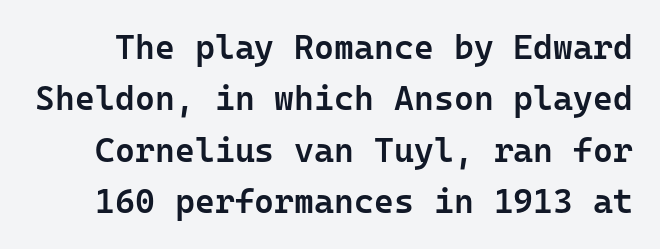
{"serif": "no", "italic": "no", "bold": "semi", "weight": "semibold", "width": "normal", "stroke_contrast": "low", "x_height": "medium", "monospaced": "yes", "underline": "no", "line_spacing": "normal", "line_spacing_ratio": 1.51, "letter_spacing": "normal", "letter_spacing_em": 0.0, "glyph_px": 34}
